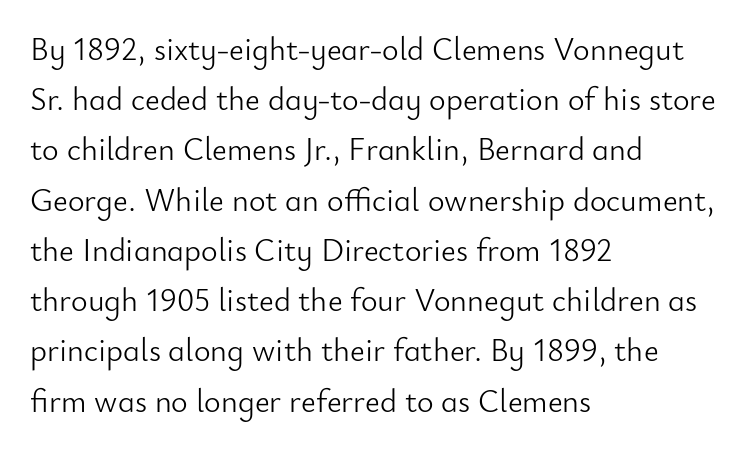
Q: Is the text bold? A: No.
Q: Is the text italic (slanted)? A: No, it is upright.
Q: Is the typeface a serif or a sans-serif typeface? A: Sans-serif.
Q: Is the text underlined? A: No.
Q: How is the paragraph aligned? A: Left-aligned.
Q: Is the spacing between letters normal or unusually wide? A: Normal.
Q: Is the spacing between lines tight, normal or loose? A: Normal.
Q: Width (condensed, normal, or wide)? A: Normal.
Q: Stroke contrast? A: Low.
Q: x-height? A: Small.
Q: Monospaced? A: No.
